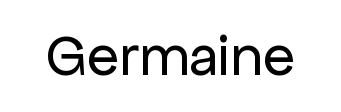
The image shows 59 px regular-weight sans-serif type, upright; set normal letter spacing, not underlined; low stroke contrast and a medium x-height.
